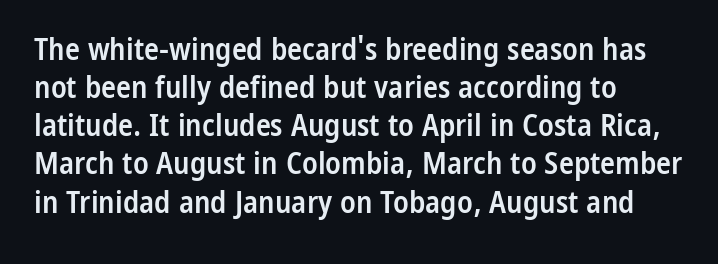
Proportional: the letters do not fall into vertical columns. Characters follow at the spacing the type designer built in. Letters rest on an invisible, unmarked baseline. The text block is weighted toward the left margin, trailing off unevenly rightward. Note: no serifs on the glyphs. Ascenders rise straight up at ninety degrees.
